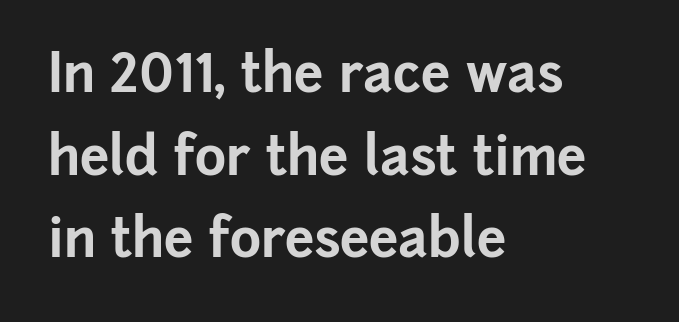
The image shows 53 px bold sans-serif type, upright; set left-aligned, normal line spacing (1.56x), normal letter spacing, not underlined; low stroke contrast and a medium x-height.
